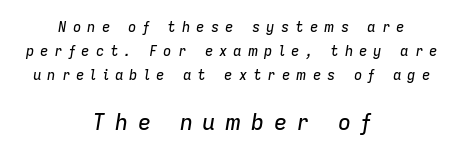
Q: Is the text italic (slanted)? A: Yes, it leans right by about 9 degrees.
Q: Is the text underlined? A: No.
Q: How is the paragraph aligned? A: Centered.
Q: Is the spacing between letters normal or unusually wide? A: Unusually wide.
Q: Which block of text is set in a larger size, the first (top) or the second (bottom)? A: The second (bottom) one.
